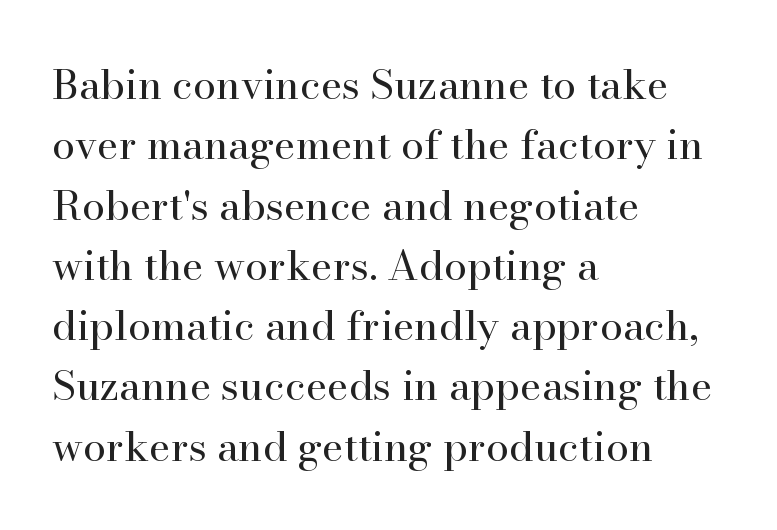
Q: Is the text bold? A: No.
Q: Is the text italic (slanted)? A: No, it is upright.
Q: Is the typeface a serif or a sans-serif typeface? A: Serif.
Q: Is the text underlined? A: No.
Q: How is the paragraph aligned? A: Left-aligned.
Q: Is the spacing between letters normal or unusually wide? A: Normal.
Q: Is the spacing between lines tight, normal or loose? A: Normal.
Q: Width (condensed, normal, or wide)? A: Normal.
Q: Stroke contrast? A: High.
Q: x-height? A: Small.
Q: Monospaced? A: No.
